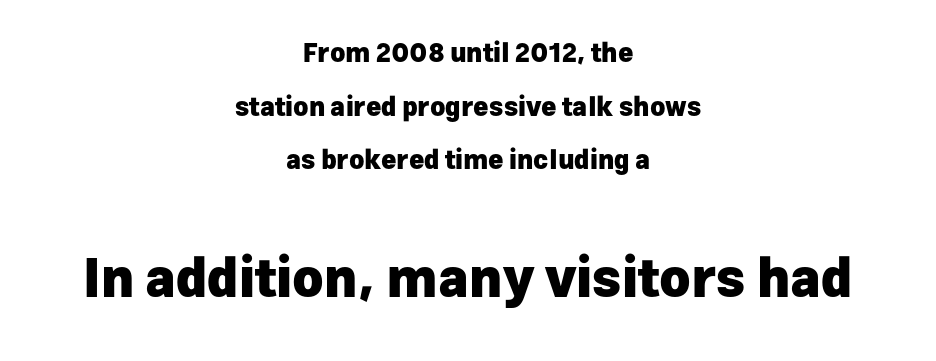
The image shows 53 px heavy sans-serif type, upright; set centered, loose line spacing (2.06x), normal letter spacing, not underlined; the second (bottom) block is 2.04x larger; low stroke contrast and a medium x-height.
